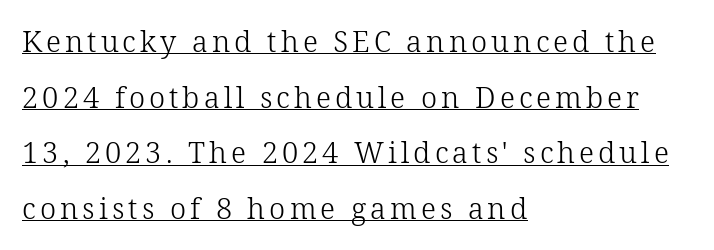
The image shows 29 px light serif type, upright; set left-aligned, loose line spacing (1.92x), underlined; low stroke contrast and a medium x-height.
